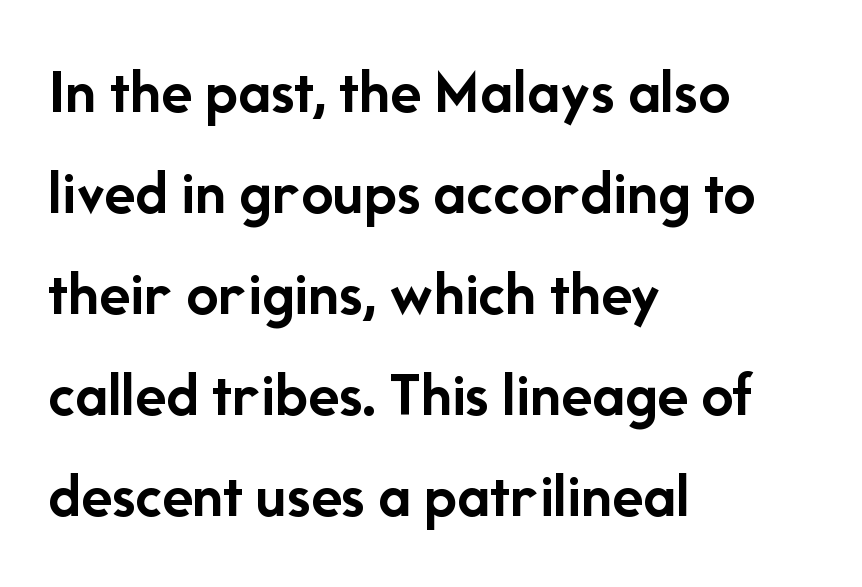
This rendering features lettering with no underline. Which margin do the lines hug? The left one — the right edge is uneven. Summary of vertical rhythm: regular, with standard interline spacing. Look at the bottom of the vertical strokes: they stop flat, with no serifs.
